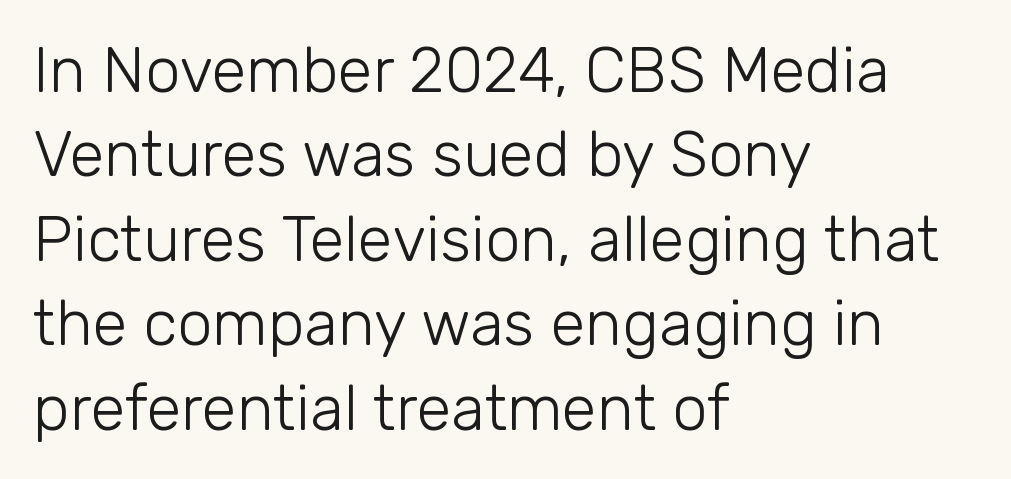
The image shows 63 px light sans-serif type, upright; set left-aligned, normal line spacing (1.34x), normal letter spacing, not underlined; low stroke contrast and a medium x-height.
